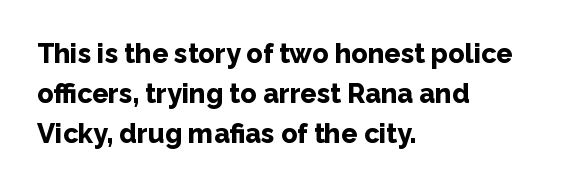
{"italic": "no", "bold": "yes", "underline": "no", "align": "left", "line_spacing": "normal", "line_spacing_ratio": 1.48, "letter_spacing": "normal", "letter_spacing_em": 0.0, "glyph_px": 27}
